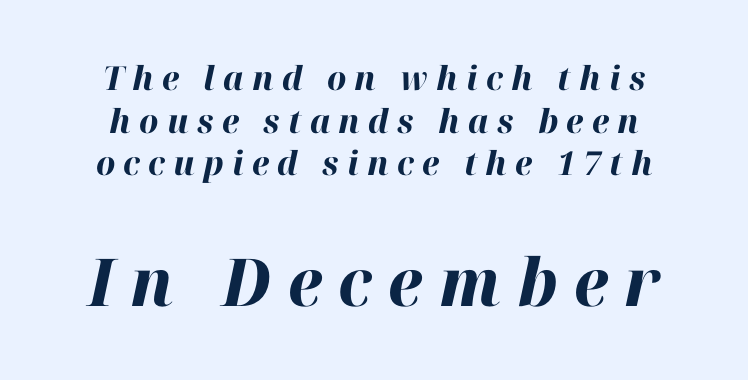
{"italic": "yes", "lean": "right", "slant_degrees": 12, "bold": "yes", "weight": "bold", "width": "normal", "stroke_contrast": "high", "x_height": "medium", "monospaced": "no", "underline": "no", "align": "center", "line_spacing": "normal", "line_spacing_ratio": 1.29, "letter_spacing": "wide", "letter_spacing_em": 0.25, "larger_block": "second", "size_ratio": 2.0, "glyph_px": 66}
